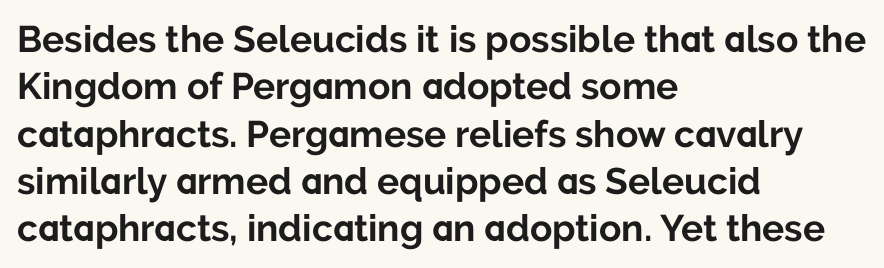
Q: Is the text bold? A: Yes.
Q: Is the text italic (slanted)? A: No, it is upright.
Q: Is the typeface a serif or a sans-serif typeface? A: Sans-serif.
Q: Is the text underlined? A: No.
Q: How is the paragraph aligned? A: Left-aligned.
Q: Is the spacing between letters normal or unusually wide? A: Normal.
Q: Is the spacing between lines tight, normal or loose? A: Normal.
Q: Width (condensed, normal, or wide)? A: Normal.
Q: Stroke contrast? A: Low.
Q: x-height? A: Medium.
Q: Monospaced? A: No.
